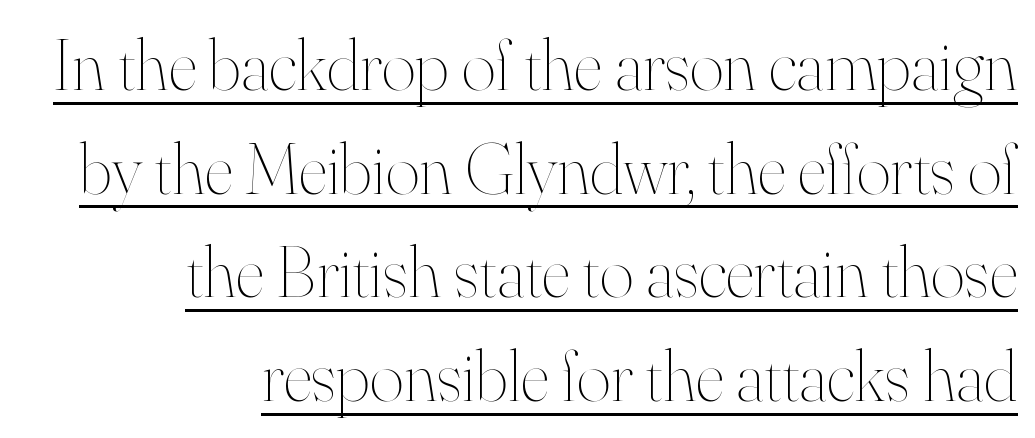
Upright lettering throughout. This reads as an unemphasized weight, regular at the heaviest. Varying glyph widths throughout — classic text-font behaviour. The passage shown has conventional tracking throughout. Is there an underline? Yes — a line sits under the letters. The lines sit at an ordinary, default distance from one another.
